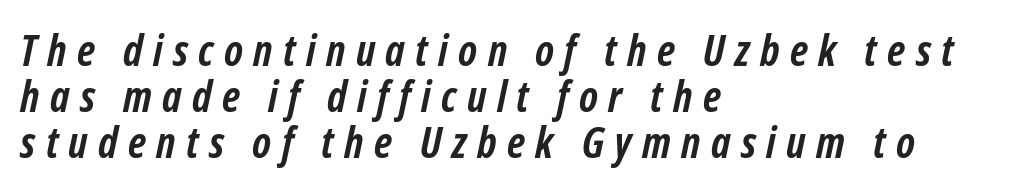
Q: Is the text bold? A: Yes.
Q: Is the text italic (slanted)? A: Yes, it leans right by about 12 degrees.
Q: Is the text underlined? A: No.
Q: How is the paragraph aligned? A: Left-aligned.
Q: Is the spacing between letters normal or unusually wide? A: Unusually wide.
Q: Is the spacing between lines tight, normal or loose? A: Tight.
Q: Width (condensed, normal, or wide)? A: Condensed.
Q: Stroke contrast? A: Low.
Q: x-height? A: Medium.
Q: Monospaced? A: No.
